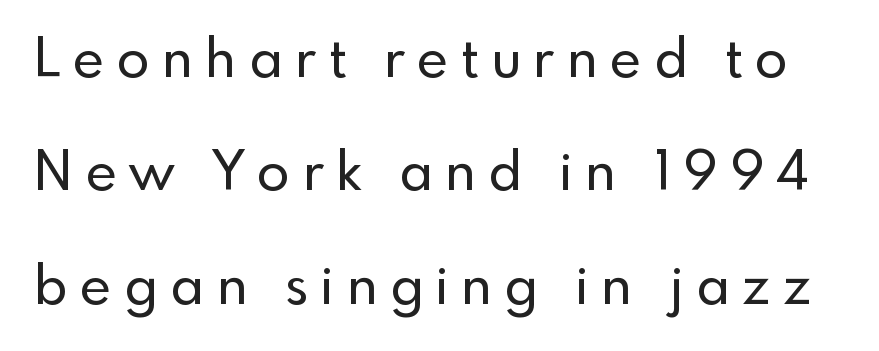
The image shows 54 px sans-serif type, upright; set loose line spacing (2.1x), unusually wide letter spacing (+0.23 em), not underlined; a small x-height.
